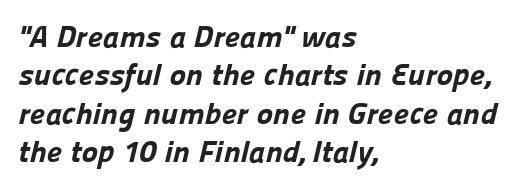
These lines keep a tight, regular rhythm from letter to letter. The letters advance in unequal steps, a hallmark of proportional type. Layout note: lines flush left. Descenders are the only things crossing below the line. Every letter is thick-stroked: bold, no question.
